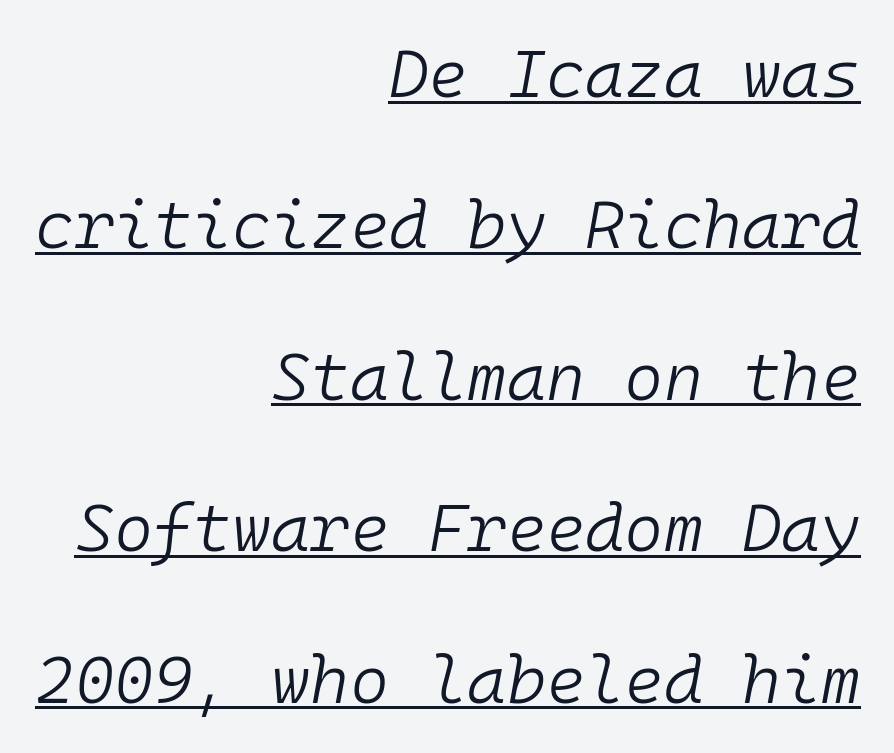
The image shows 67 px light type, italic (leaning right), monospaced; set right-aligned, loose line spacing (2.26x), normal letter spacing, underlined; low stroke contrast and a medium x-height.
